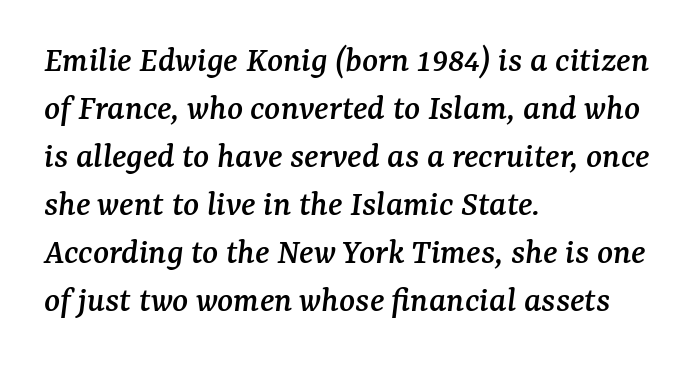
{"serif": "yes", "italic": "yes", "lean": "right", "slant_degrees": 7, "width": "normal", "stroke_contrast": "medium", "x_height": "medium", "monospaced": "no", "underline": "no", "align": "left", "line_spacing": "normal", "line_spacing_ratio": 1.3, "letter_spacing": "normal", "letter_spacing_em": 0.0, "glyph_px": 37}
